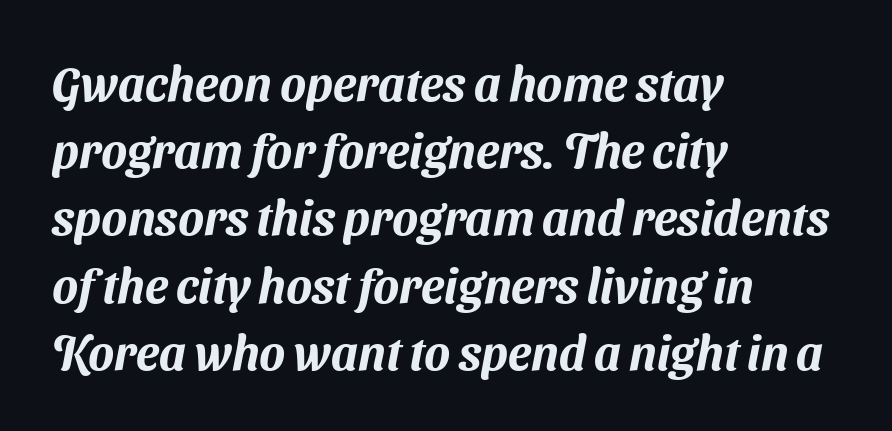
Compared with typical body copy, the letter spacing here is the same. Character widths vary here, with narrow letters taking less room than wide ones. These lines are set flush left with a ragged right edge. A normal amount of white space separates one row of letters from the next.
